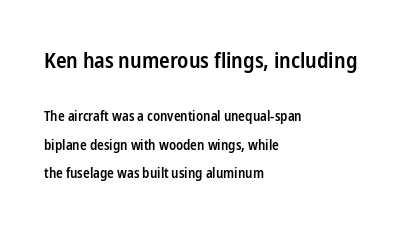
Larger block? The one above; the one below is distinctly smaller. Glyph-to-glyph distance matches everyday printed text. The rag falls on the right side of this text block. Is the type bold? Partly — it's a semibold, heavier than regular but not fully bold.
